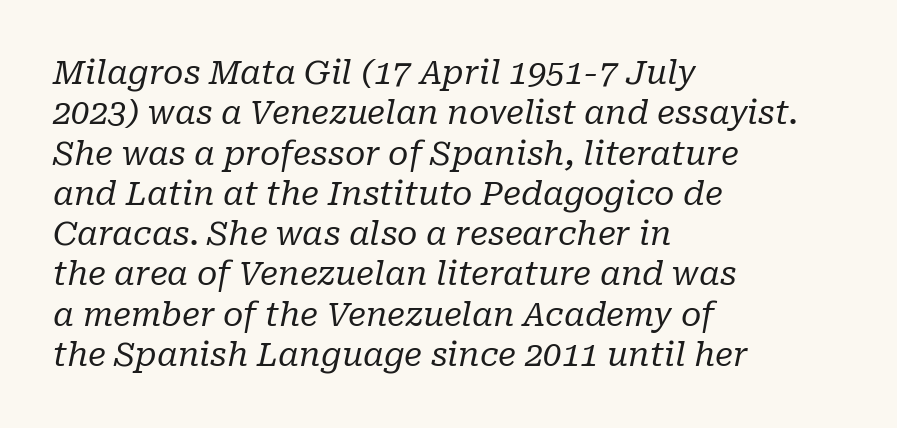
The image shows 33 px regular-weight serif type, italic (leaning right); set left-aligned, line spacing 1.22x, normal letter spacing, not underlined; low stroke contrast and a medium x-height.
